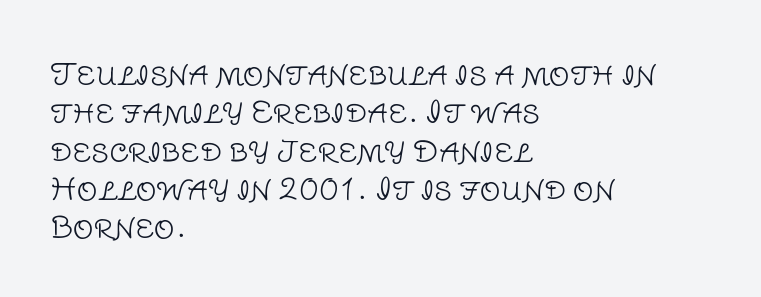
The image shows 29 px light sans-serif type; set left-aligned, normal line spacing (1.32x), normal letter spacing, not underlined; low stroke contrast and a large x-height.
